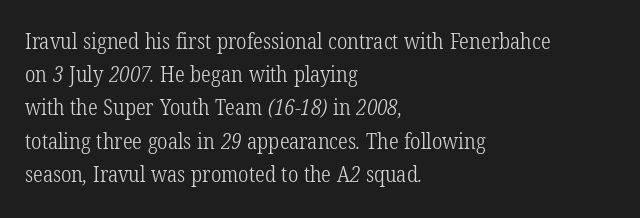
The image shows 22 px text type; set left-aligned, normal line spacing (1.51x), normal letter spacing, not underlined.
